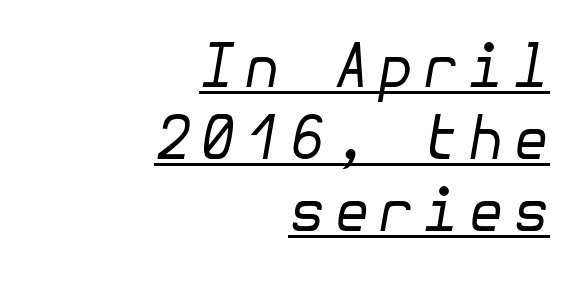
The text carries the slant typical of an italic or oblique font. Typeset ragged left — the right edge is the straight one. The words here are underlined. Heft: none added — not bold.
